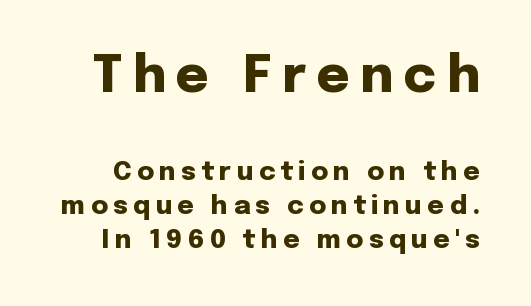
{"serif": "no", "italic": "no", "bold": "yes", "weight": "heavy", "width": "normal", "stroke_contrast": "low", "x_height": "medium", "monospaced": "no", "underline": "no", "line_spacing": "normal", "line_spacing_ratio": 1.31, "letter_spacing": "wide", "letter_spacing_em": 0.2, "larger_block": "first", "size_ratio": 1.96, "glyph_px": 51}
